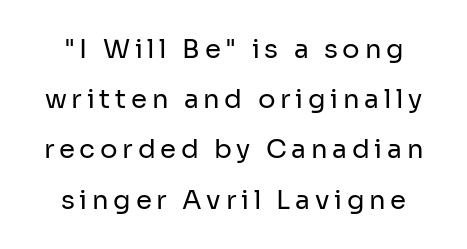
Q: Is the text bold? A: No.
Q: Is the text italic (slanted)? A: No, it is upright.
Q: Is the text underlined? A: No.
Q: Is the spacing between lines tight, normal or loose? A: Loose.
